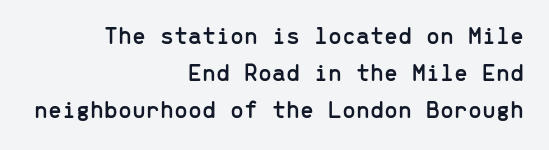
{"italic": "no", "underline": "no", "align": "right", "line_spacing": "normal", "line_spacing_ratio": 1.48, "letter_spacing": "normal", "letter_spacing_em": 0.0, "glyph_px": 25}
